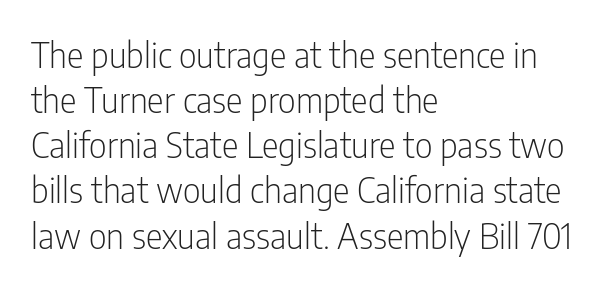
The image shows 35 px light, condensed sans-serif type, upright; set left-aligned, normal line spacing (1.29x), normal letter spacing, not underlined; low stroke contrast and a medium x-height.
